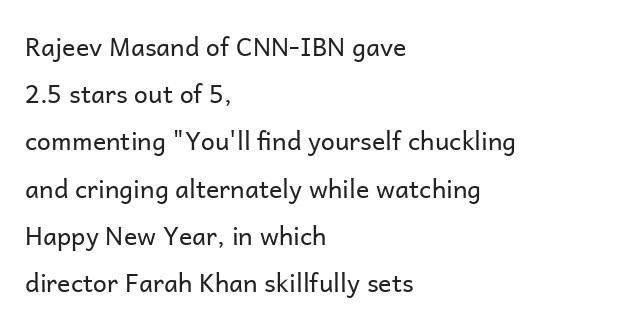
The image shows 25 px text type, upright; set left-aligned, line spacing 1.89x, normal letter spacing, not underlined.
